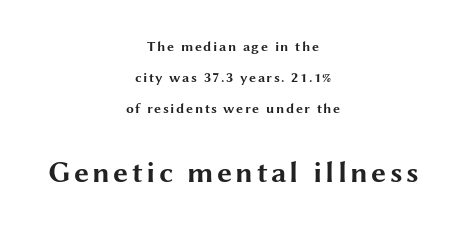
{"serif": "no", "italic": "no", "bold": "yes", "weight": "bold", "width": "wide", "stroke_contrast": "medium", "x_height": "medium", "monospaced": "no", "underline": "no", "align": "center", "line_spacing": "loose", "line_spacing_ratio": 2.22, "larger_block": "second", "size_ratio": 2.14, "glyph_px": 30}
